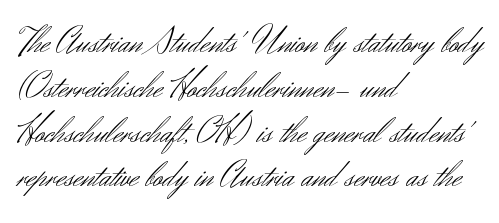
Is the letter spacing exaggerated? No — it looks like the ordinary default. Nobody drew a line under any word here. The lines are quadded left. Each stroke keeps to a modest, everyday thickness or less.
